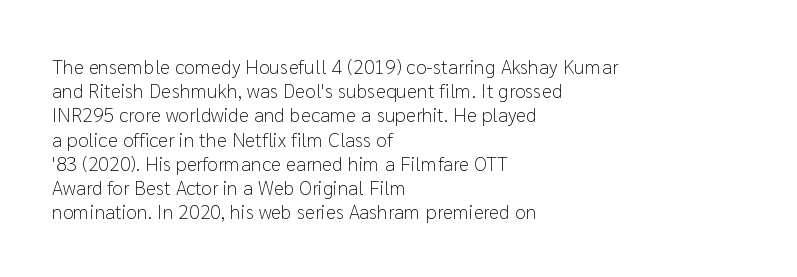
Tall strokes in this sample are plumb rather than angled. Decoration check: the copy has no underline. Words appear dense and cohesive because spacing is normal. The typesetter chose a ragged-right arrangement here.
